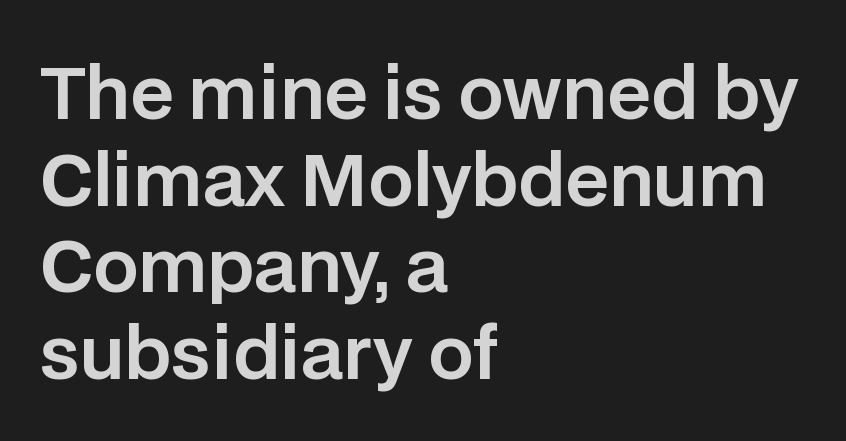
The area under the type is left untouched. Horizontal alignment here is leftward, the default for most running prose. This is the regular roman posture of the typeface. This sample has the flowing, uneven cadence of proportional lettering. A sans-serif font was chosen for this passage.
